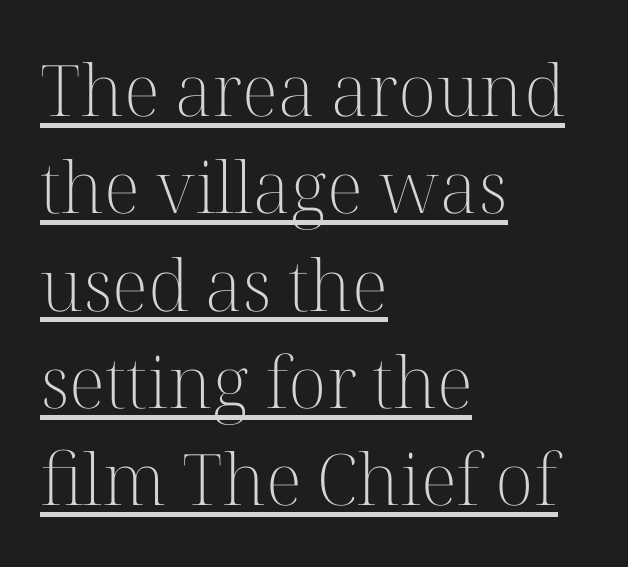
Each line starts at the same left margin while the right side varies. The designer went with a serif here, giving each stem small feet. These lines sit exactly where default settings would place them. Decoration check: the copy is underlined.
